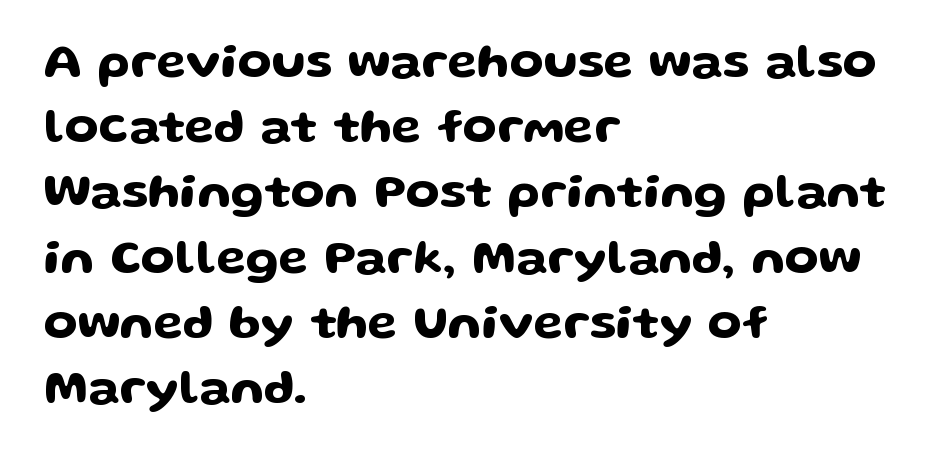
{"serif": "no", "italic": "no", "width": "wide", "stroke_contrast": "low", "x_height": "medium", "monospaced": "no", "underline": "no", "align": "left", "line_spacing": "normal", "line_spacing_ratio": 1.33, "letter_spacing": "normal", "letter_spacing_em": 0.0, "glyph_px": 49}
